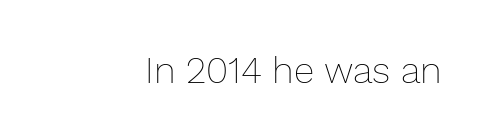
Looks like regular typesetting: each glyph gets only the width it needs. The passage shown is not bold in any degree. These lines keep a tight, regular rhythm from letter to letter. The font's upright variant was chosen for this text. Just letters on the line, the space beneath them empty.
